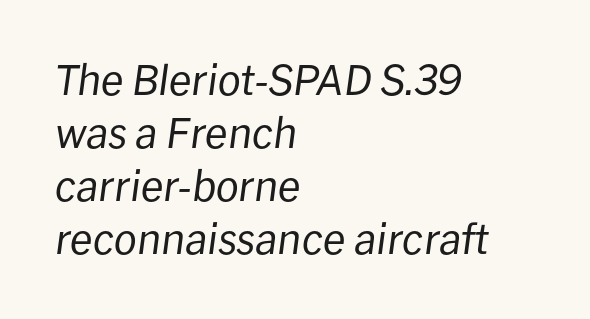
You could call the tracking neutral — neither tight nor loose. A typesetter would mark this as italic. The weight tops out at a normal text grade. The passage shown is typed in a proportional face where columns would drift. Every row of glyphs begins at an identical x-position on the left.
